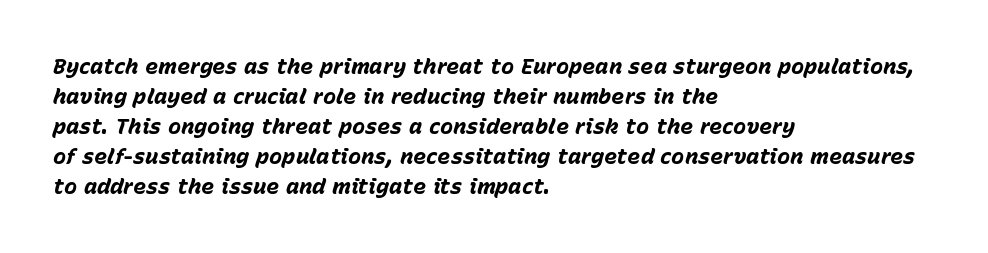
Q: Is the text bold? A: Yes.
Q: Is the text italic (slanted)? A: Yes, it leans right by about 15 degrees.
Q: Is the text underlined? A: No.
Q: How is the paragraph aligned? A: Left-aligned.
Q: Is the spacing between letters normal or unusually wide? A: Normal.
Q: Is the spacing between lines tight, normal or loose? A: Normal.
